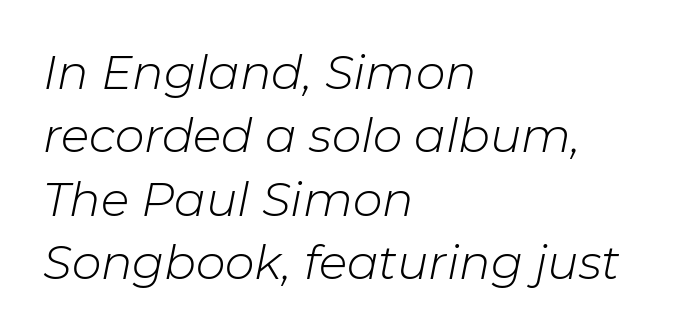
The baseline area is clear. Is this a heavy cut? Hardly; it is regular or lighter. If you drew a ruler down the left edge, every line would touch it. A normal amount of white space separates one row of letters from the next. The line texture is even and compact thanks to regular tracking. You could not count columns in this text — the font is proportionally spaced.
